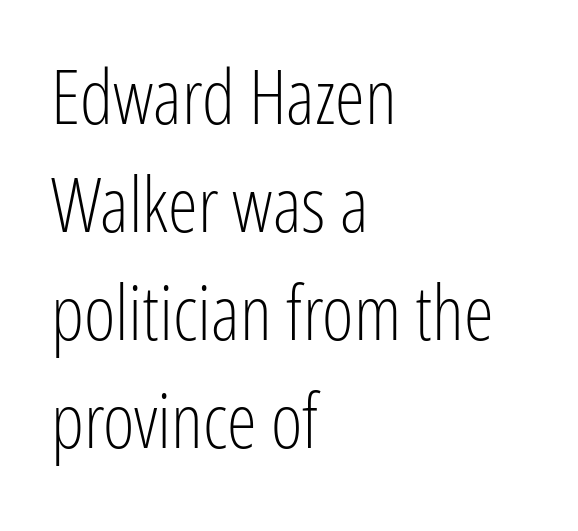
{"serif": "no", "italic": "no", "bold": "no", "weight": "light", "width": "condensed", "stroke_contrast": "low", "x_height": "medium", "monospaced": "no", "underline": "no", "align": "left", "line_spacing": "normal", "line_spacing_ratio": 1.42, "letter_spacing": "normal", "letter_spacing_em": 0.0, "glyph_px": 76}
